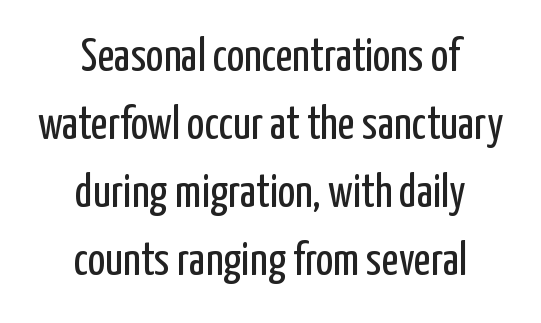
Q: Is the text bold? A: No.
Q: Is the text italic (slanted)? A: No, it is upright.
Q: Is the typeface a serif or a sans-serif typeface? A: Sans-serif.
Q: Is the text underlined? A: No.
Q: How is the paragraph aligned? A: Centered.
Q: Is the spacing between letters normal or unusually wide? A: Normal.
Q: Is the spacing between lines tight, normal or loose? A: Normal.
Q: Width (condensed, normal, or wide)? A: Condensed.
Q: Stroke contrast? A: Low.
Q: x-height? A: Medium.
Q: Monospaced? A: No.
